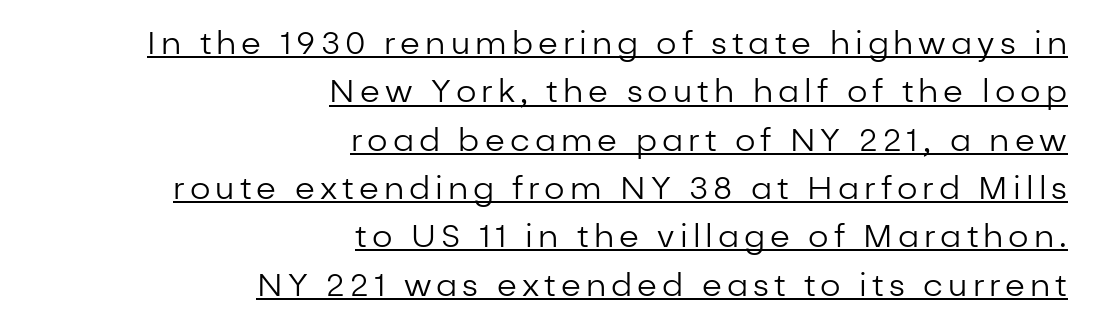
Normally led — the rows are evenly, conventionally spaced. You could not count columns in this text — the font is proportionally spaced. Teacher's note: observe the even right margin — that is flush-right alignment. Look at the bottom of the vertical strokes: they stop flat, with no serifs. It's the straight-up-and-down kind of type.
